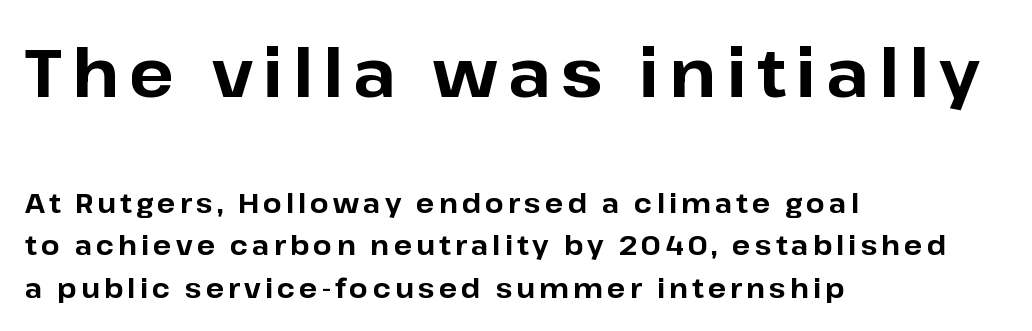
Note: larger setting up top, smaller setting below. These lines are rendered in a variable-pitch font. The passage shown stacks its lines at a standard gap. Note: no serifs on the glyphs.
